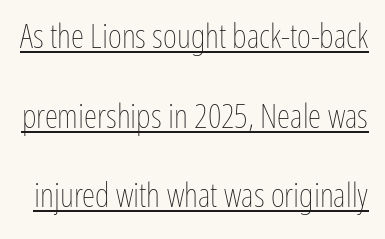
{"italic": "no", "bold": "no", "weight": "thin", "width": "condensed", "stroke_contrast": "low", "x_height": "medium", "monospaced": "no", "underline": "yes", "line_spacing": "loose", "line_spacing_ratio": 2.34, "letter_spacing": "normal", "letter_spacing_em": 0.0, "glyph_px": 34}
